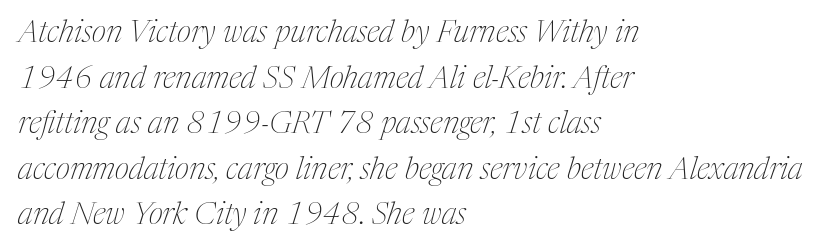
{"serif": "yes", "italic": "yes", "lean": "right", "slant_degrees": 17, "bold": "no", "weight": "thin", "width": "condensed", "stroke_contrast": "medium", "x_height": "medium", "monospaced": "no", "underline": "no", "align": "left", "line_spacing": "normal", "line_spacing_ratio": 1.47, "letter_spacing": "normal", "letter_spacing_em": 0.0, "glyph_px": 31}
